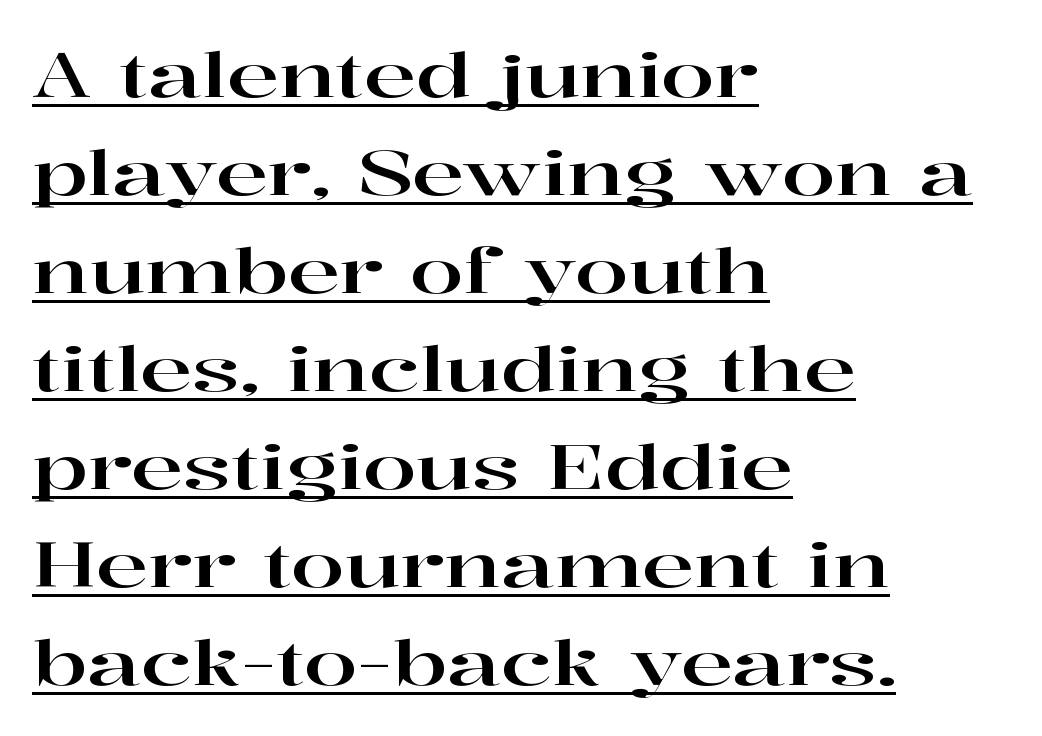
Tall strokes in this sample are plumb rather than angled. In terms of letterform style, serifs are clearly present. Successive baselines arrive at the customary interval. A baseline rule has been typeset under these characters. The passage shown is typed in a proportional face where columns would drift.
